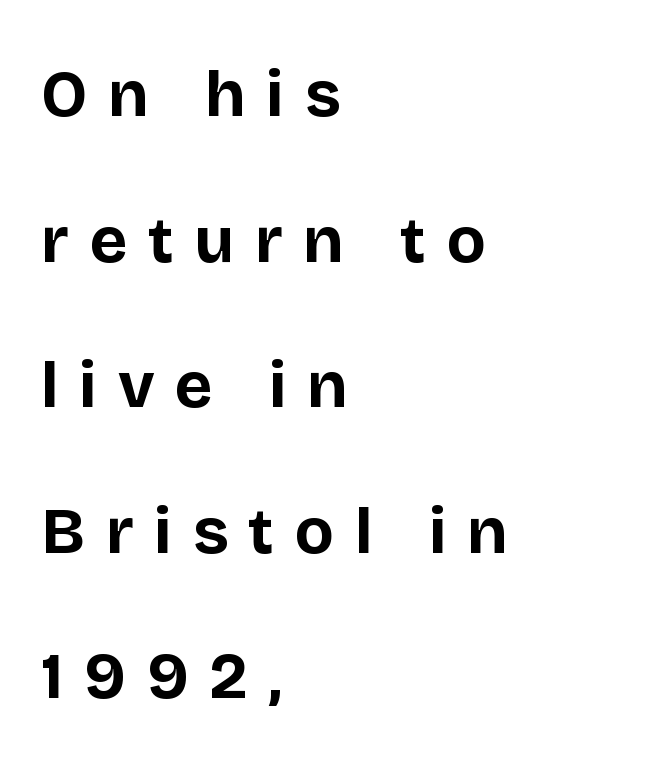
{"serif": "no", "italic": "no", "bold": "yes", "weight": "bold", "width": "normal", "stroke_contrast": "low", "x_height": "large", "monospaced": "no", "underline": "no", "align": "left", "line_spacing": "loose", "line_spacing_ratio": 2.24, "letter_spacing": "wide", "letter_spacing_em": 0.32, "glyph_px": 65}
